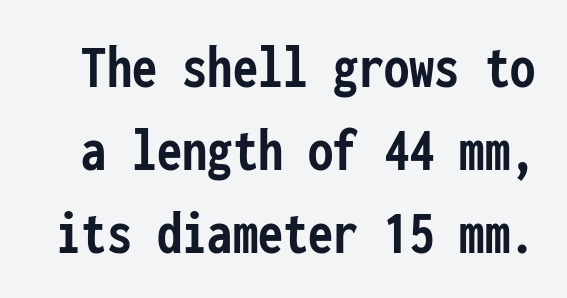
This is roman type, the default non-slanted kind. Do the characters align in a grid? Yes, the font is monospaced. Stroke terminals: plain, sans-serif. Bare-footed words on every line. Characters follow at the spacing the type designer built in. Its strokes are broad and dark, the hallmark of bold type.
